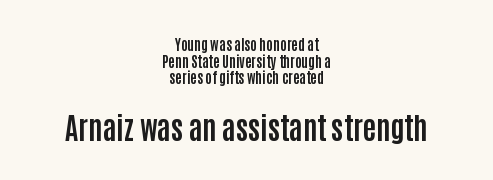
{"serif": "no", "italic": "no", "bold": "yes", "weight": "bold", "width": "condensed", "stroke_contrast": "low", "x_height": "large", "monospaced": "no", "underline": "no", "align": "center", "line_spacing_ratio": 1.18, "letter_spacing": "normal", "letter_spacing_em": 0.0, "larger_block": "second", "size_ratio": 2.07, "glyph_px": 29}
